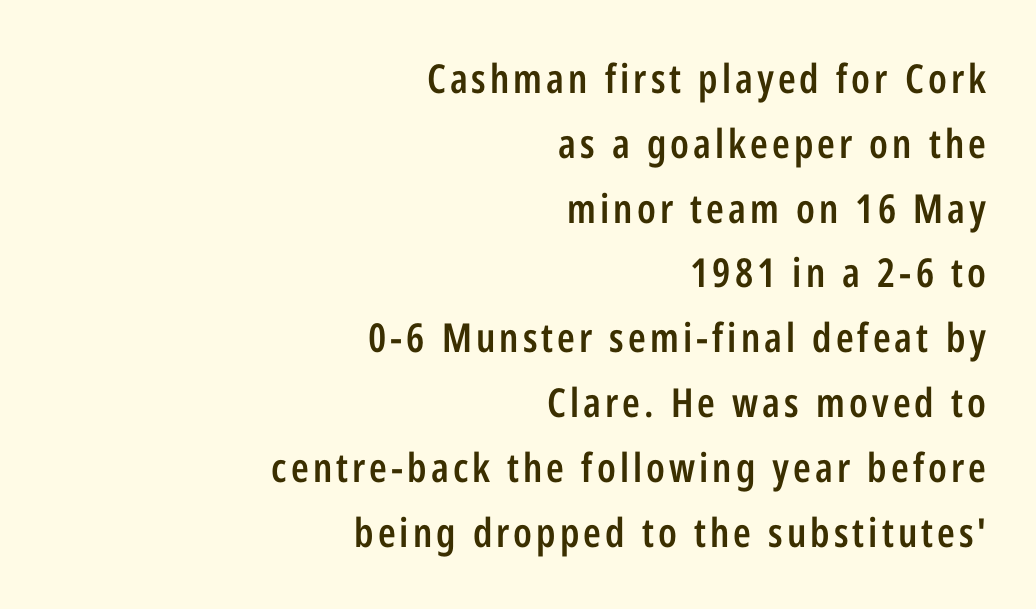
Q: Is the text bold? A: Semi-bold.
Q: Is the text italic (slanted)? A: No, it is upright.
Q: Is the typeface a serif or a sans-serif typeface? A: Sans-serif.
Q: Is the text underlined? A: No.
Q: How is the paragraph aligned? A: Right-aligned.
Q: Is the spacing between lines tight, normal or loose? A: Normal.
Q: Width (condensed, normal, or wide)? A: Condensed.
Q: Stroke contrast? A: Low.
Q: x-height? A: Medium.
Q: Monospaced? A: No.
